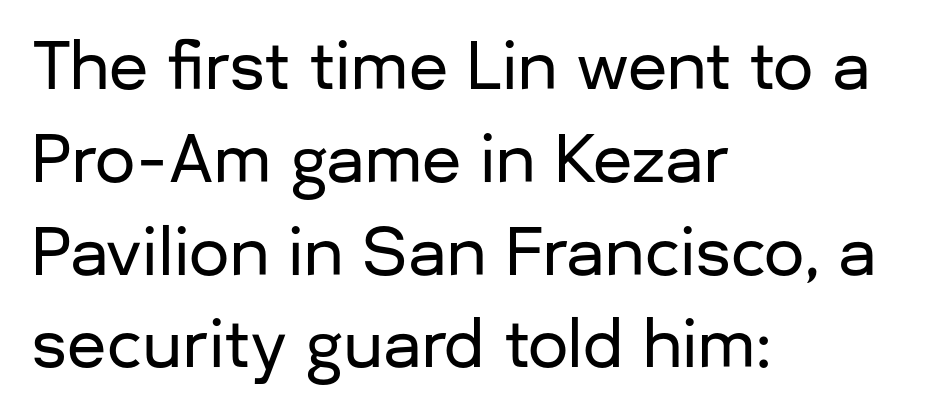
The image shows 64 px sans-serif type, upright; set left-aligned, normal line spacing (1.45x), normal letter spacing, not underlined; low stroke contrast and a medium x-height.
